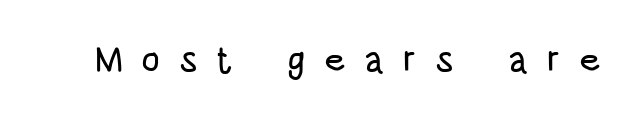
The face used here is proportionally spaced, like ordinary book or web type. Type without underlining. What kind of face is this? One without serifs — a sans. Does extra space separate the letters? Yes, quite a lot of it. Unlike italic type, these characters show no tilt at all.
